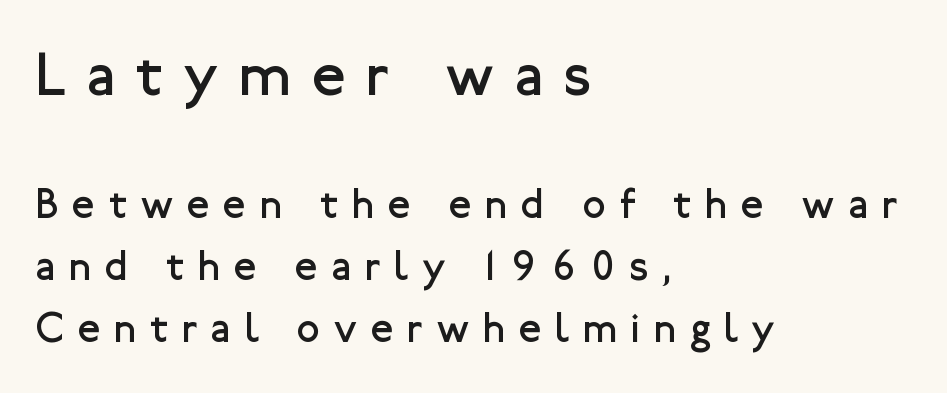
The space beneath each line is pristine and unruled. Looks like regular typesetting: each glyph gets only the width it needs. The rendering shrinks the type as you move from the upper chunk to the lower. Is this a sans? Yes — the strokes have no serifs.
